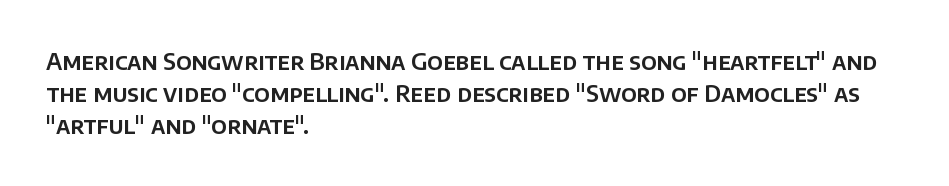
These lines are set flush left with a ragged right edge. Nope, not italic — everything's standing straight. Observe the ordinary spacing: letters are neighbours, not strangers. Vertically, the passage feels balanced, rows spaced as you'd expect. Has an underline been added? It has not.
